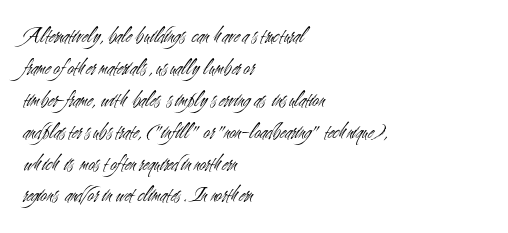
The image shows 22 px text type; set left-aligned, normal line spacing (1.45x), normal letter spacing, not underlined.
